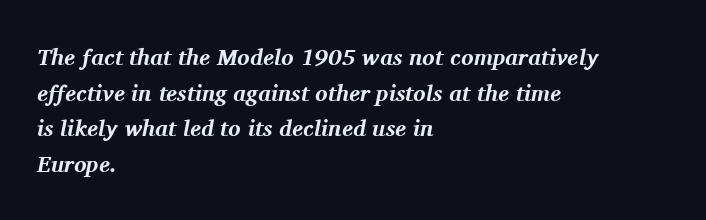
{"italic": "yes", "lean": "right", "slant_degrees": 11, "bold": "yes", "underline": "no", "align": "left", "line_spacing": "normal", "line_spacing_ratio": 1.55, "letter_spacing": "normal", "letter_spacing_em": 0.0, "glyph_px": 23}
